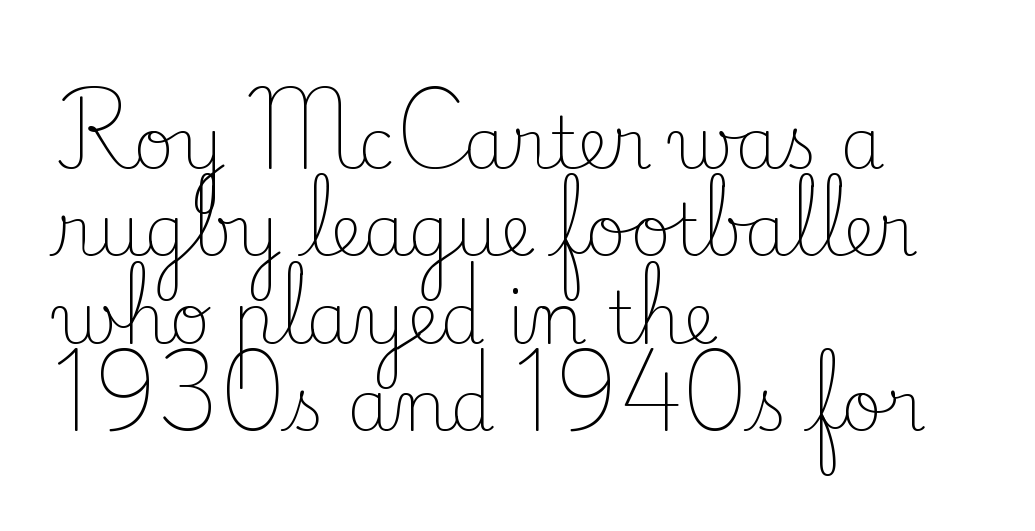
The image shows 71 px light serif type, upright; set left-aligned, line spacing 1.23x, normal letter spacing, not underlined; low stroke contrast and a small x-height.
